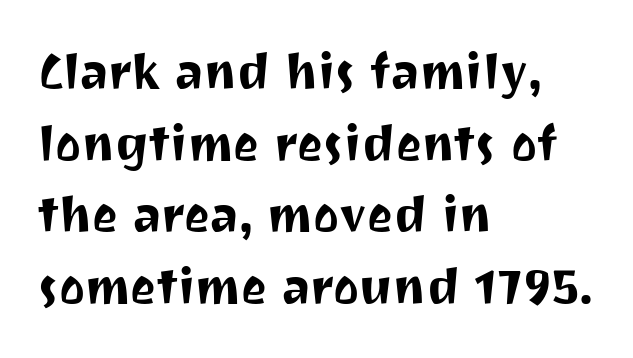
Q: Is the text italic (slanted)? A: No, it is upright.
Q: Is the typeface a serif or a sans-serif typeface? A: Sans-serif.
Q: Is the text underlined? A: No.
Q: How is the paragraph aligned? A: Left-aligned.
Q: Is the spacing between letters normal or unusually wide? A: Normal.
Q: Is the spacing between lines tight, normal or loose? A: Normal.
Q: Width (condensed, normal, or wide)? A: Normal.
Q: Stroke contrast? A: Medium.
Q: x-height? A: Medium.
Q: Monospaced? A: No.
